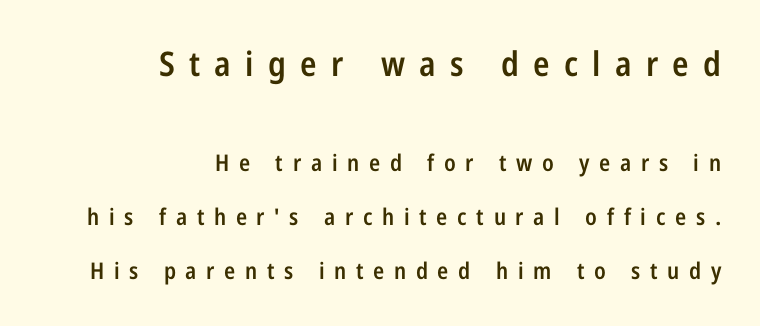
{"serif": "no", "italic": "no", "bold": "semi", "weight": "semibold", "width": "condensed", "stroke_contrast": "low", "x_height": "medium", "monospaced": "no", "underline": "no", "align": "right", "line_spacing": "loose", "line_spacing_ratio": 2.35, "letter_spacing": "wide", "letter_spacing_em": 0.42, "larger_block": "first", "size_ratio": 1.48, "glyph_px": 34}
